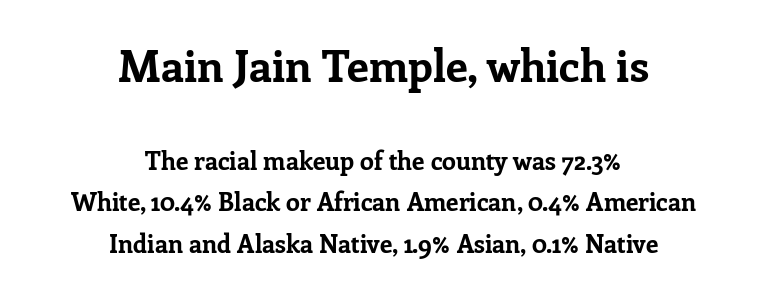
Rendered with straight, roman letterforms. The letters advance in unequal steps, a hallmark of proportional type. Yep, those are serifs on the letters. The space beneath each line is pristine and unruled.
